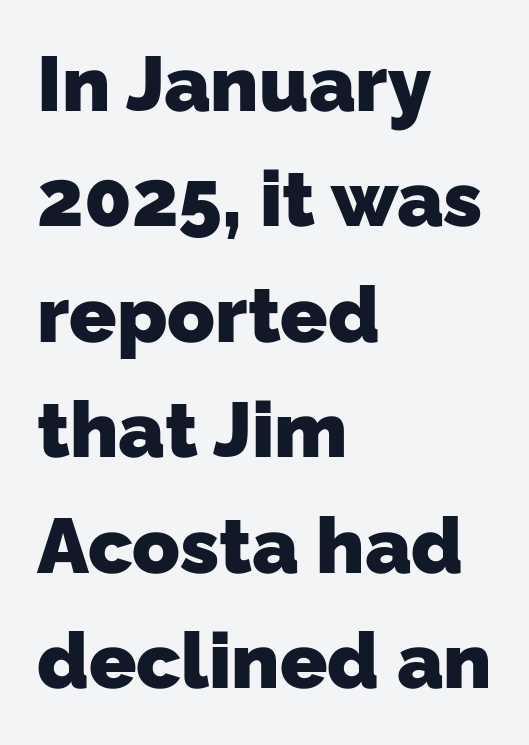
Notice how descenders clear the ascenders below comfortably — that's standard leading. Character widths vary here, with narrow letters taking less room than wide ones. The string is rendered with underlining switched off. The horizontal fit of the characters is conventional and even.
